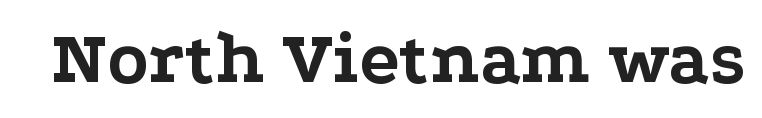
{"serif": "yes", "italic": "no", "bold": "yes", "weight": "bold", "width": "wide", "stroke_contrast": "low", "x_height": "medium", "monospaced": "no", "underline": "no", "letter_spacing": "normal", "letter_spacing_em": 0.0, "glyph_px": 75}
